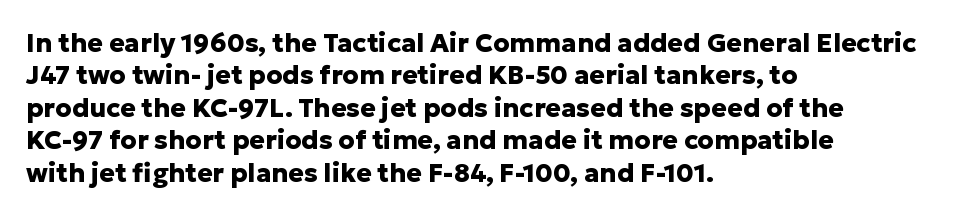
The image shows 26 px bold type, upright; set left-aligned, normal line spacing (1.25x), normal letter spacing, not underlined.
